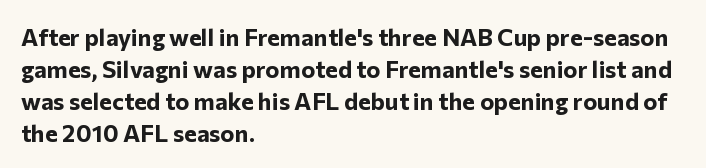
How are the letters spaced? Ordinarily, with no added tracking. Left-aligned paragraph, ragged on the right. The rows are spaced the way most documents space them. The glyphs are unaccompanied by any horizontal stroke below them. Weight check: bold — yes, fully. Ordinary non-slanted type is in use.
